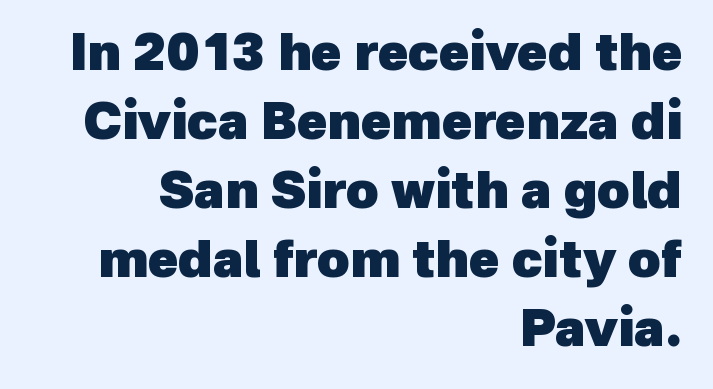
The sample has been set heavy, in full bold. Normally led — the rows are evenly, conventionally spaced. A typesetter would call this proportional, since set widths differ per character. All the whitespace from short lines collects on the left. The specimen omits any rule beneath the text block's lines. Nobody touched the tracking dial on this one.
